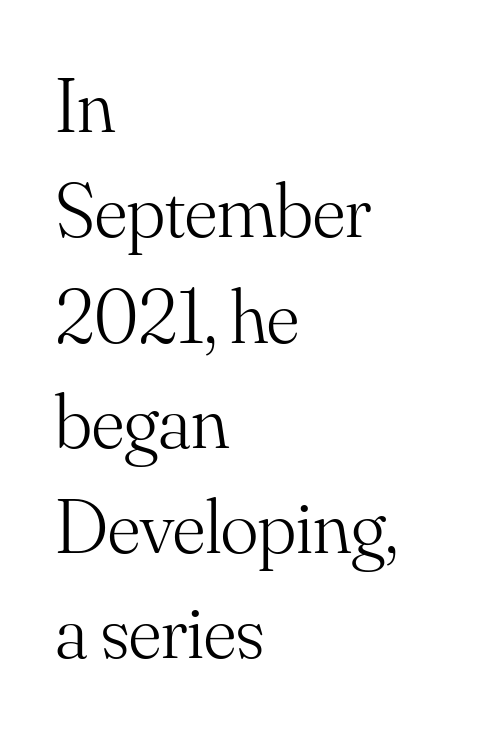
{"serif": "yes", "italic": "no", "bold": "no", "weight": "light", "width": "normal", "stroke_contrast": "medium", "x_height": "small", "monospaced": "no", "underline": "no", "align": "left", "line_spacing": "normal", "line_spacing_ratio": 1.35, "letter_spacing": "normal", "letter_spacing_em": 0.0, "glyph_px": 78}
